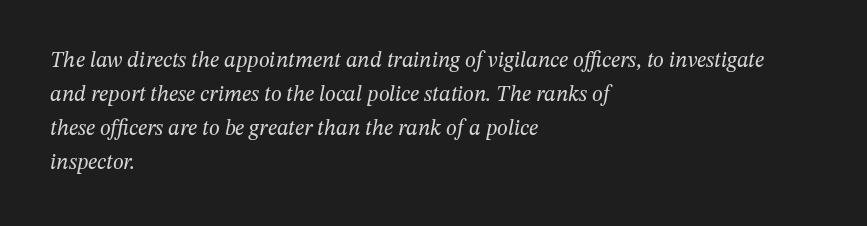
The image shows 22 px text type, italic (leaning right); set left-aligned, normal line spacing (1.55x), normal letter spacing, not underlined.
